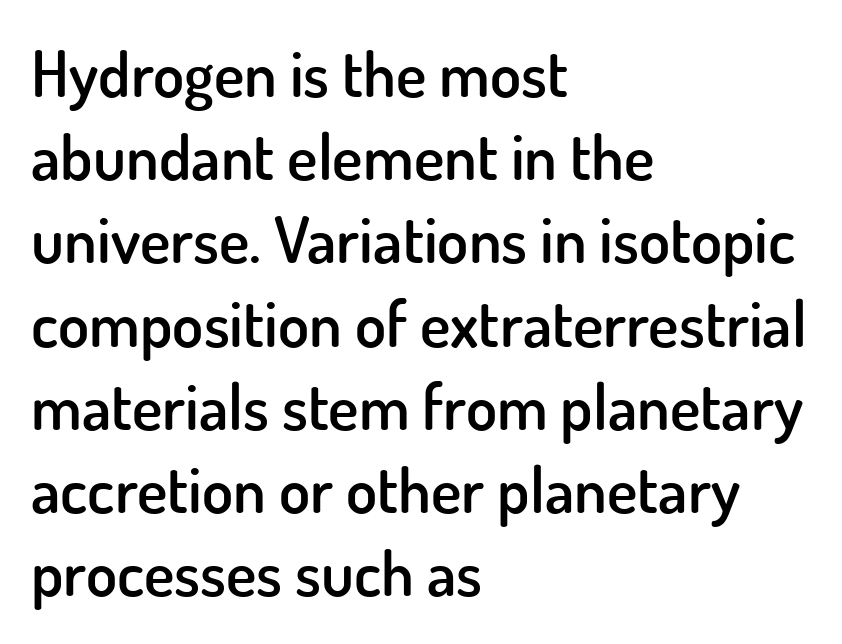
Q: Is the text bold? A: Semi-bold.
Q: Is the text italic (slanted)? A: No, it is upright.
Q: Is the typeface a serif or a sans-serif typeface? A: Sans-serif.
Q: Is the text underlined? A: No.
Q: How is the paragraph aligned? A: Left-aligned.
Q: Is the spacing between letters normal or unusually wide? A: Normal.
Q: Is the spacing between lines tight, normal or loose? A: Normal.
Q: Width (condensed, normal, or wide)? A: Normal.
Q: Stroke contrast? A: Low.
Q: x-height? A: Small.
Q: Monospaced? A: No.
